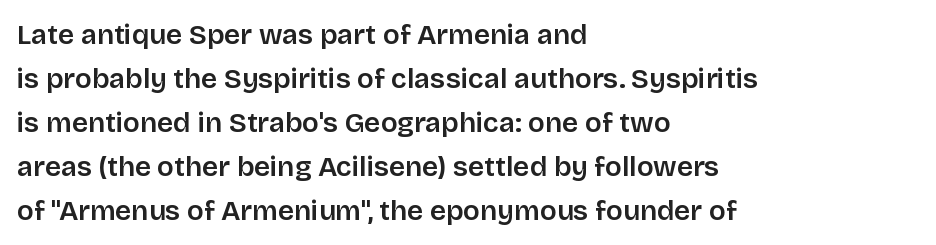
Q: Is the text italic (slanted)? A: No, it is upright.
Q: Is the typeface a serif or a sans-serif typeface? A: Sans-serif.
Q: Is the text underlined? A: No.
Q: How is the paragraph aligned? A: Left-aligned.
Q: Is the spacing between letters normal or unusually wide? A: Normal.
Q: Is the spacing between lines tight, normal or loose? A: Normal.
Q: Width (condensed, normal, or wide)? A: Normal.
Q: Stroke contrast? A: Low.
Q: x-height? A: Large.
Q: Monospaced? A: No.
